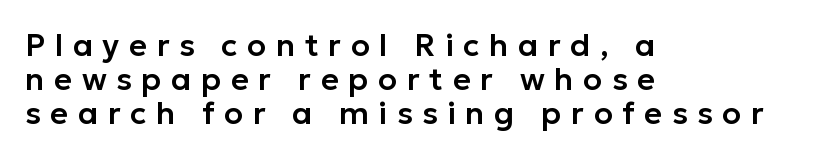
{"serif": "no", "italic": "no", "width": "normal", "stroke_contrast": "low", "x_height": "medium", "monospaced": "no", "underline": "no", "align": "left", "line_spacing": "tight", "line_spacing_ratio": 1.1, "letter_spacing": "wide", "letter_spacing_em": 0.31, "glyph_px": 31}
